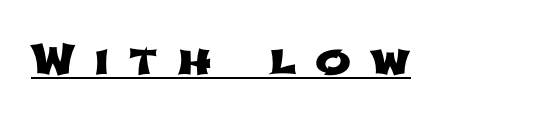
{"serif": "no", "width": "wide", "stroke_contrast": "low", "x_height": "medium", "monospaced": "no", "underline": "yes", "letter_spacing": "wide", "letter_spacing_em": 0.45, "glyph_px": 43}
